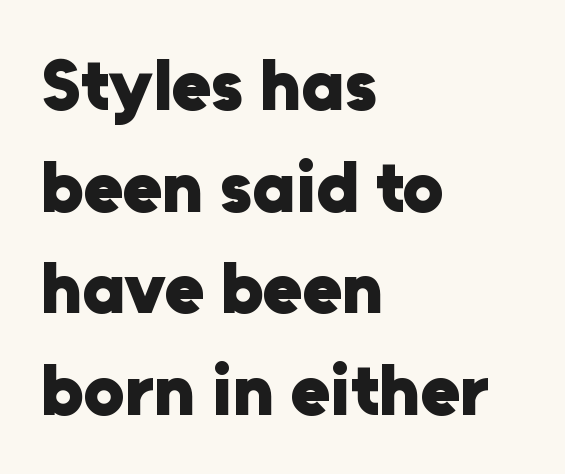
This rendering employs a face without finishing strokes, i.e., a sans-serif. Think of a printed novel: that variable character pitch is what you see here. These lines were composed using upright roman letters. These lines sit exactly where default settings would place them. Its strokes are broad and dark, the hallmark of bold type.
